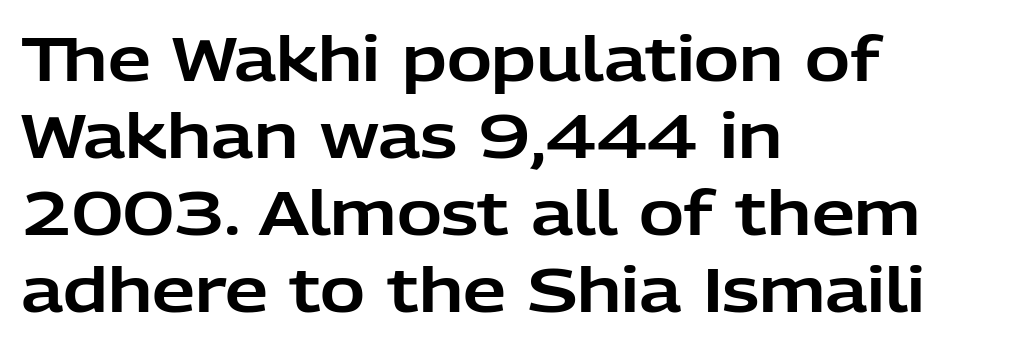
The passage shown is not underscored anywhere. Left-aligned paragraph, ragged on the right. Vertical strokes here are truly vertical. The font family rendered here belongs to the sans-serif group. Between one letter and the next there's only the usual sliver of space. Regarding leading, the lines here are spaced in the standard way.
